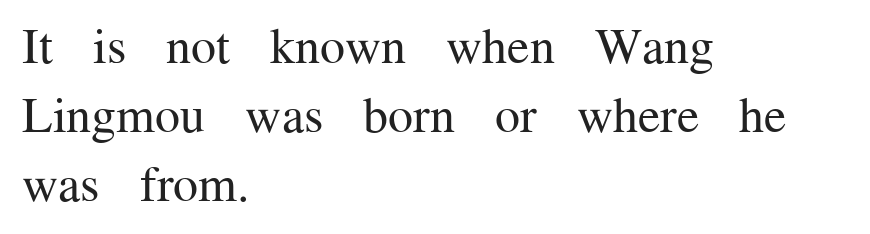
The image shows 50 px regular-weight serif type, upright; set left-aligned, normal line spacing (1.38x), normal letter spacing, not underlined; medium stroke contrast and a medium x-height.
